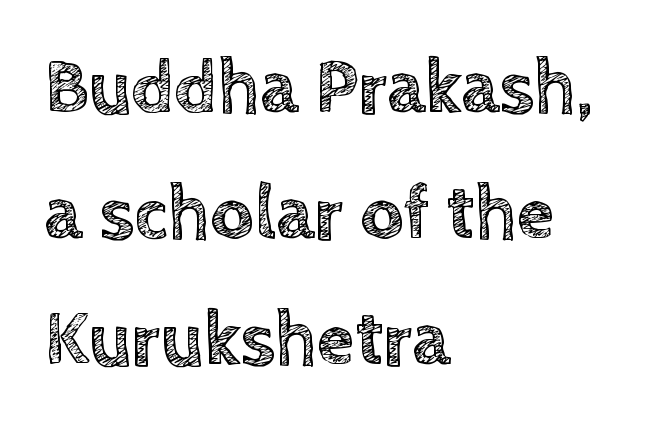
Q: Is the text italic (slanted)? A: No, it is upright.
Q: Is the text underlined? A: No.
Q: How is the paragraph aligned? A: Left-aligned.
Q: Is the spacing between letters normal or unusually wide? A: Normal.
Q: Is the spacing between lines tight, normal or loose? A: Normal.
Q: Width (condensed, normal, or wide)? A: Normal.
Q: x-height? A: Large.
Q: Monospaced? A: No.
